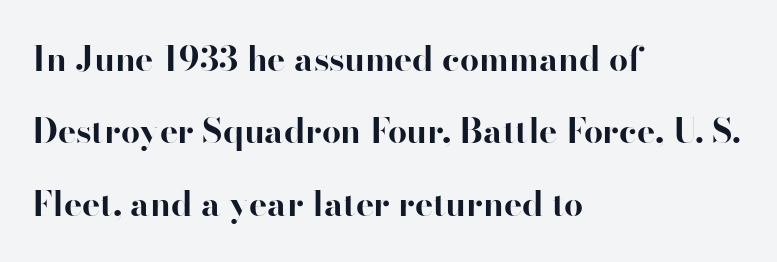
Students, observe: this is what heavily led, spacious text looks like. This rendering employs a face without finishing strokes, i.e., a sans-serif. These lines were composed using upright roman letters. Each row of text sits above clean, open space. Compared with an ordinary text face, these strokes are far heavier — a full bold. Here the glyphs are tracked normally, forming tight word shapes.
